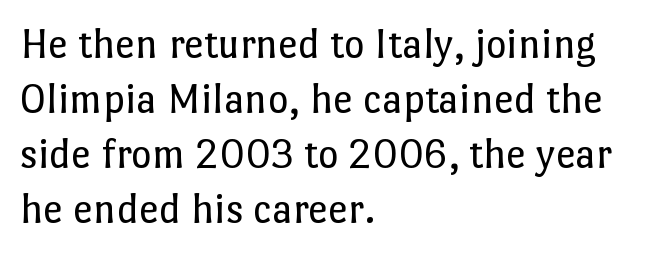
{"italic": "no", "bold": "no", "weight": "regular", "width": "normal", "stroke_contrast": "low", "x_height": "medium", "monospaced": "no", "underline": "no", "align": "left", "line_spacing": "normal", "line_spacing_ratio": 1.25, "letter_spacing": "normal", "letter_spacing_em": 0.0, "glyph_px": 44}
